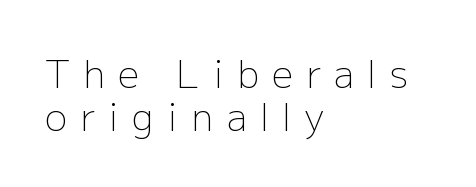
Q: Is the text bold? A: No.
Q: Is the text italic (slanted)? A: No, it is upright.
Q: Is the typeface a serif or a sans-serif typeface? A: Sans-serif.
Q: Is the text underlined? A: No.
Q: How is the paragraph aligned? A: Left-aligned.
Q: Is the spacing between letters normal or unusually wide? A: Unusually wide.
Q: Is the spacing between lines tight, normal or loose? A: Tight.
Q: Width (condensed, normal, or wide)? A: Normal.
Q: Stroke contrast? A: Low.
Q: x-height? A: Medium.
Q: Monospaced? A: No.
